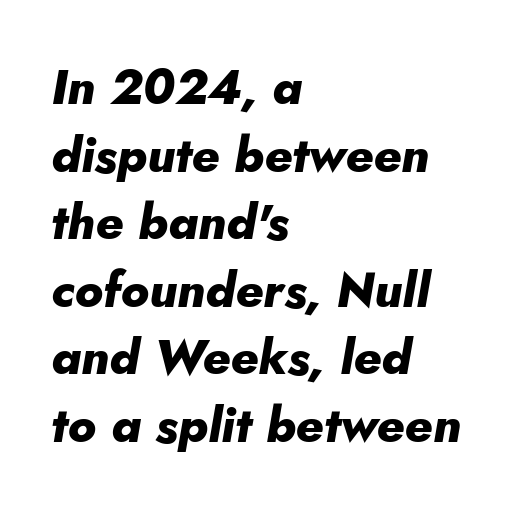
{"italic": "yes", "lean": "right", "slant_degrees": 10, "bold": "yes", "weight": "heavy", "width": "normal", "stroke_contrast": "low", "x_height": "small", "monospaced": "no", "underline": "no", "align": "left", "line_spacing": "normal", "line_spacing_ratio": 1.38, "letter_spacing": "normal", "letter_spacing_em": 0.0, "glyph_px": 49}
